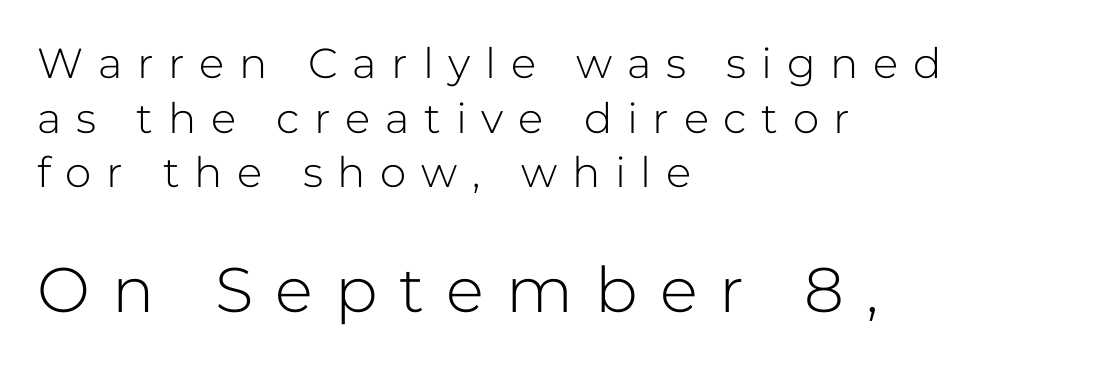
The image shows 63 px light sans-serif type, upright; set left-aligned, normal line spacing (1.3x), unusually wide letter spacing (+0.35 em), not underlined; the second (bottom) block is 1.5x larger; low stroke contrast and a medium x-height.
